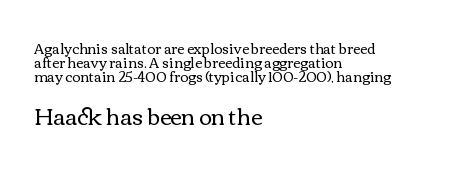
Q: Is the text bold? A: No.
Q: Is the text italic (slanted)? A: No, it is upright.
Q: Is the text underlined? A: No.
Q: How is the paragraph aligned? A: Left-aligned.
Q: Is the spacing between letters normal or unusually wide? A: Normal.
Q: Is the spacing between lines tight, normal or loose? A: Tight.
Q: Which block of text is set in a larger size, the first (top) or the second (bottom)? A: The second (bottom) one.
